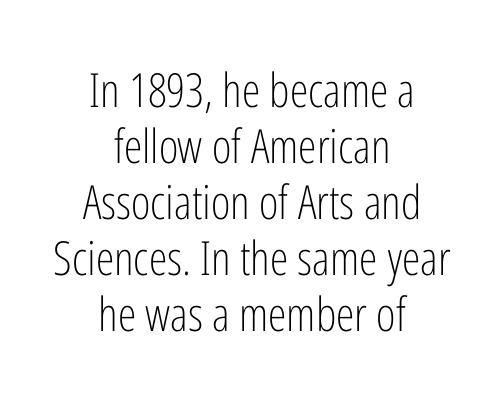
The image shows 47 px light, condensed sans-serif type, upright; set centered, line spacing 1.19x, normal letter spacing, not underlined; low stroke contrast and a medium x-height.
